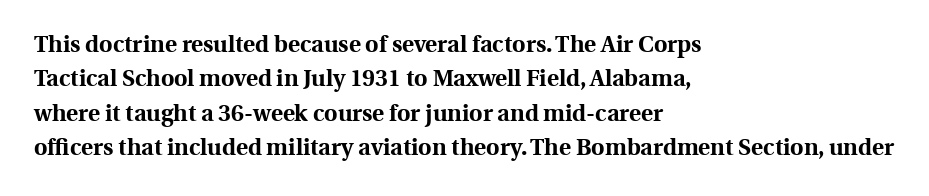
The image shows 23 px bold type, upright; set left-aligned, normal line spacing (1.5x), normal letter spacing, not underlined.
